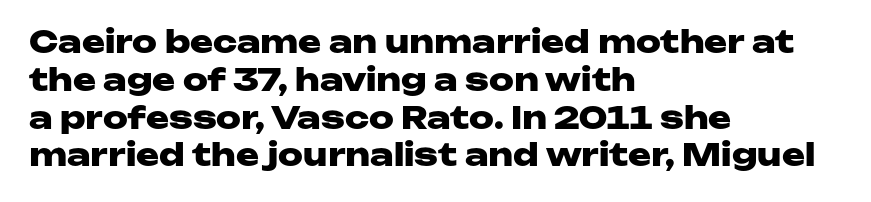
Weight: bold. Posture: straight, roman, zero tilt. Nothing sits at the stroke ends, so this counts as sans-serif. Do the characters align in a grid? No, the font is proportional. Caption: standard tracking, unaltered.
